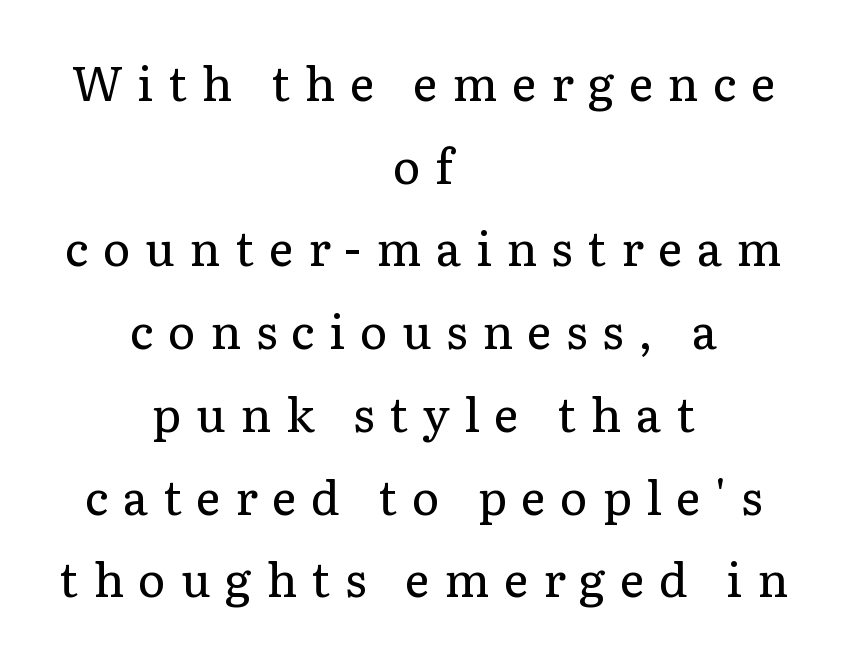
Q: Is the text bold? A: No.
Q: Is the text italic (slanted)? A: No, it is upright.
Q: Is the typeface a serif or a sans-serif typeface? A: Serif.
Q: Is the text underlined? A: No.
Q: How is the paragraph aligned? A: Centered.
Q: Is the spacing between letters normal or unusually wide? A: Unusually wide.
Q: Width (condensed, normal, or wide)? A: Normal.
Q: Stroke contrast? A: Low.
Q: x-height? A: Medium.
Q: Monospaced? A: No.
